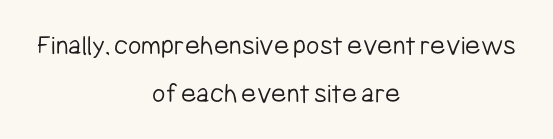
Q: Is the text bold? A: No.
Q: Is the text italic (slanted)? A: No, it is upright.
Q: Is the typeface a serif or a sans-serif typeface? A: Sans-serif.
Q: Is the text underlined? A: No.
Q: How is the paragraph aligned? A: Centered.
Q: Is the spacing between letters normal or unusually wide? A: Normal.
Q: Is the spacing between lines tight, normal or loose? A: Normal.
Q: Width (condensed, normal, or wide)? A: Condensed.
Q: Stroke contrast? A: Low.
Q: x-height? A: Medium.
Q: Monospaced? A: No.
